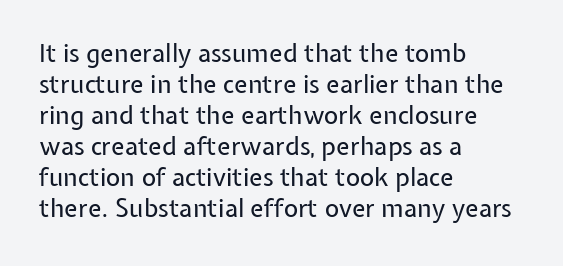
A light-to-regular cut is what we see here. Clear beneath every line of the passage. Vertical strokes here are truly vertical. The passage shown has conventional tracking throughout. Leftover space on each line is placed entirely after the last word.
